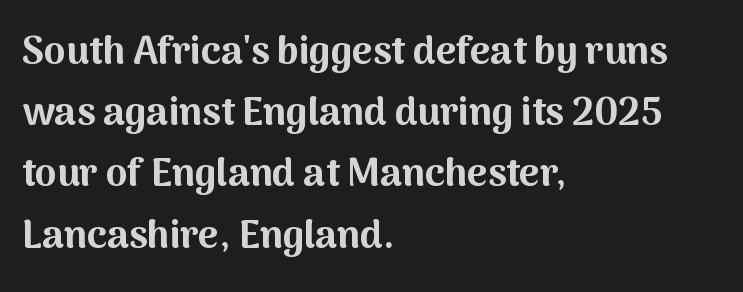
{"serif": "no", "italic": "no", "bold": "yes", "weight": "bold", "width": "normal", "stroke_contrast": "medium", "x_height": "medium", "monospaced": "no", "underline": "no", "align": "left", "line_spacing": "normal", "line_spacing_ratio": 1.57, "letter_spacing": "normal", "letter_spacing_em": 0.0, "glyph_px": 39}
